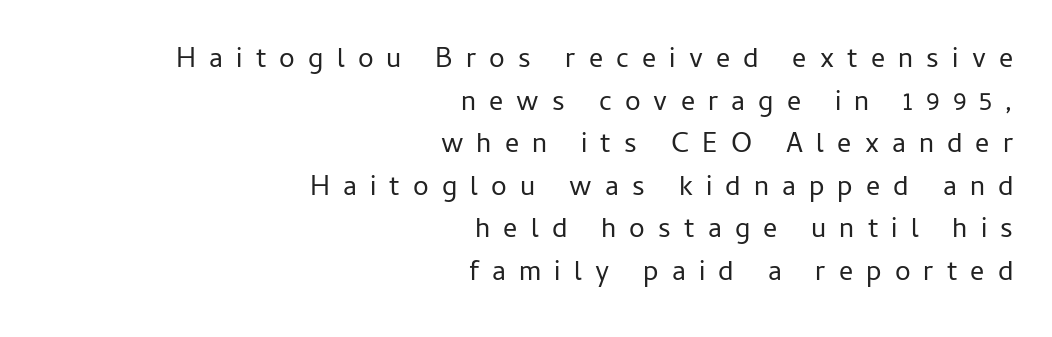
The image shows 28 px regular-weight sans-serif type, upright; set right-aligned, normal line spacing (1.52x), unusually wide letter spacing (+0.47 em), not underlined; low stroke contrast and a medium x-height.
